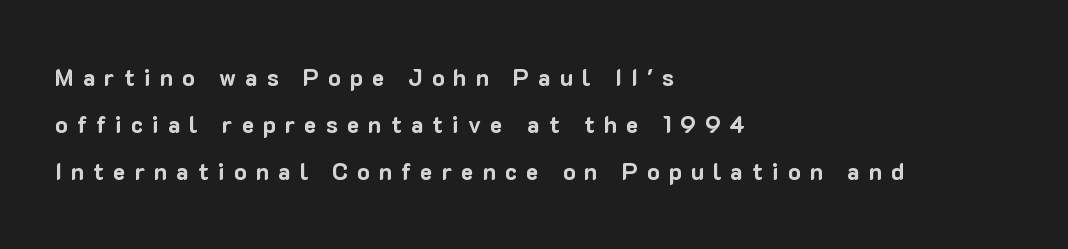
{"italic": "no", "bold": "yes", "underline": "no", "align": "left", "line_spacing": "loose", "line_spacing_ratio": 2.04, "letter_spacing": "wide", "letter_spacing_em": 0.4, "glyph_px": 23}
